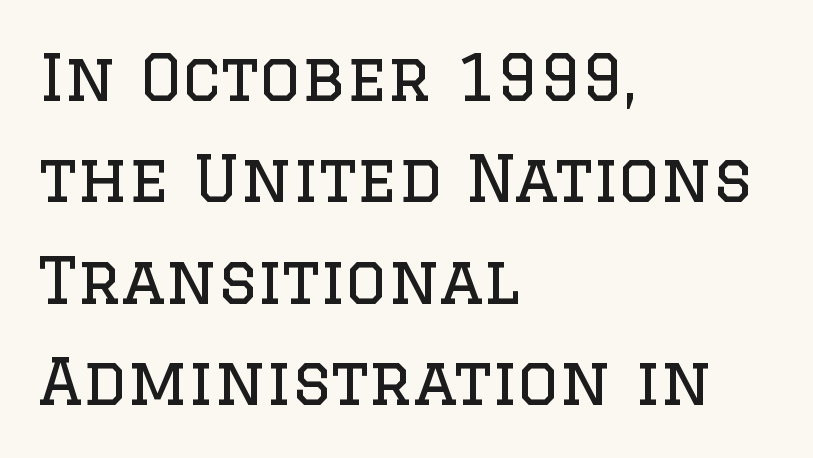
Q: Is the text bold? A: No.
Q: Is the text italic (slanted)? A: No, it is upright.
Q: Is the typeface a serif or a sans-serif typeface? A: Serif.
Q: Is the text underlined? A: No.
Q: How is the paragraph aligned? A: Left-aligned.
Q: Is the spacing between letters normal or unusually wide? A: Normal.
Q: Is the spacing between lines tight, normal or loose? A: Normal.
Q: Width (condensed, normal, or wide)? A: Normal.
Q: Stroke contrast? A: Low.
Q: x-height? A: Large.
Q: Monospaced? A: No.
